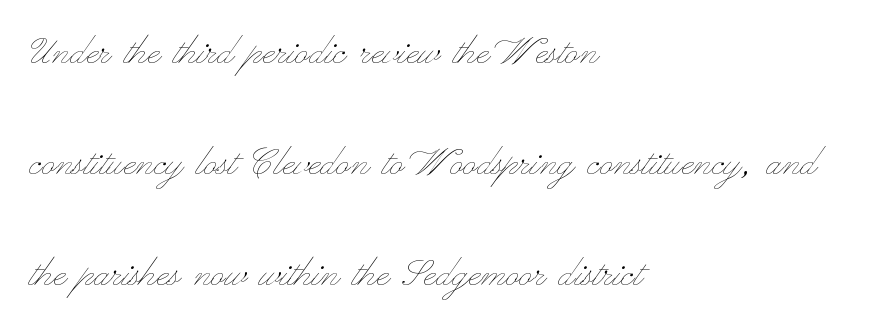
Q: Is the text bold? A: No.
Q: Is the text italic (slanted)? A: Yes.
Q: Is the text underlined? A: No.
Q: How is the paragraph aligned? A: Left-aligned.
Q: Is the spacing between letters normal or unusually wide? A: Normal.
Q: Is the spacing between lines tight, normal or loose? A: Loose.
Q: Width (condensed, normal, or wide)? A: Wide.
Q: Stroke contrast? A: Low.
Q: x-height? A: Small.
Q: Monospaced? A: No.
